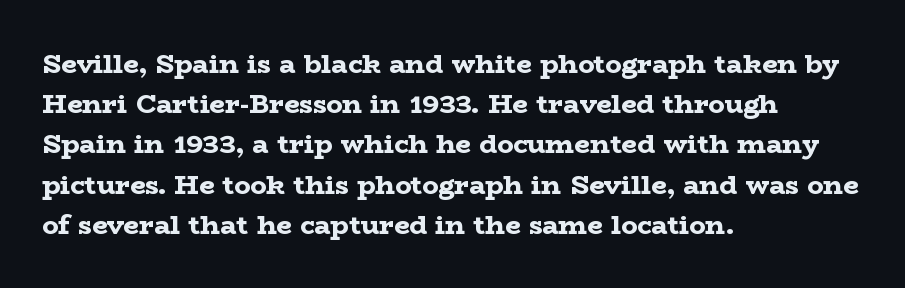
Q: Is the text bold? A: Yes.
Q: Is the text italic (slanted)? A: No, it is upright.
Q: Is the text underlined? A: No.
Q: How is the paragraph aligned? A: Left-aligned.
Q: Is the spacing between letters normal or unusually wide? A: Normal.
Q: Is the spacing between lines tight, normal or loose? A: Normal.
